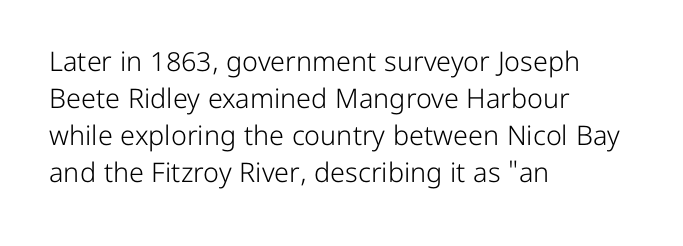
The image shows 27 px text type, upright; set left-aligned, normal line spacing (1.37x), normal letter spacing, not underlined.
